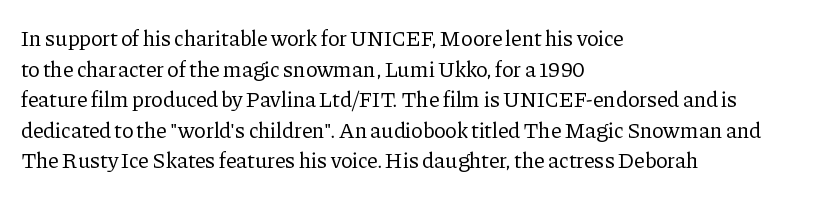
Q: Is the text bold? A: No.
Q: Is the text italic (slanted)? A: No, it is upright.
Q: Is the text underlined? A: No.
Q: How is the paragraph aligned? A: Left-aligned.
Q: Is the spacing between letters normal or unusually wide? A: Normal.
Q: Is the spacing between lines tight, normal or loose? A: Normal.
